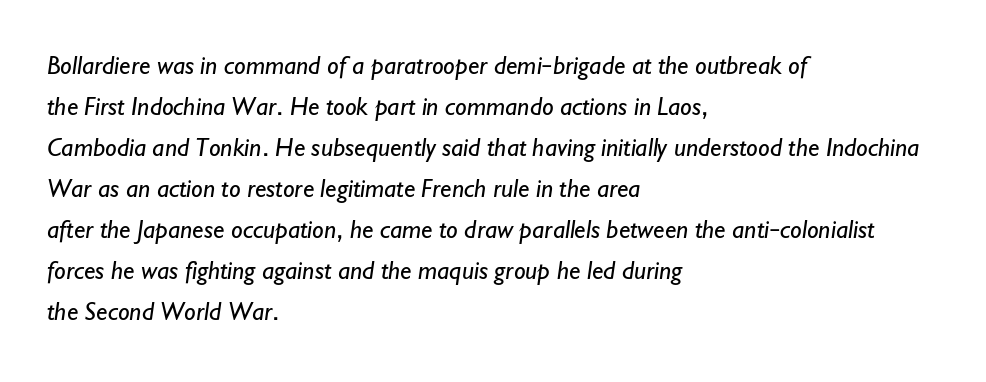
The image shows 26 px text type; set left-aligned, normal line spacing (1.58x), normal letter spacing, not underlined.
